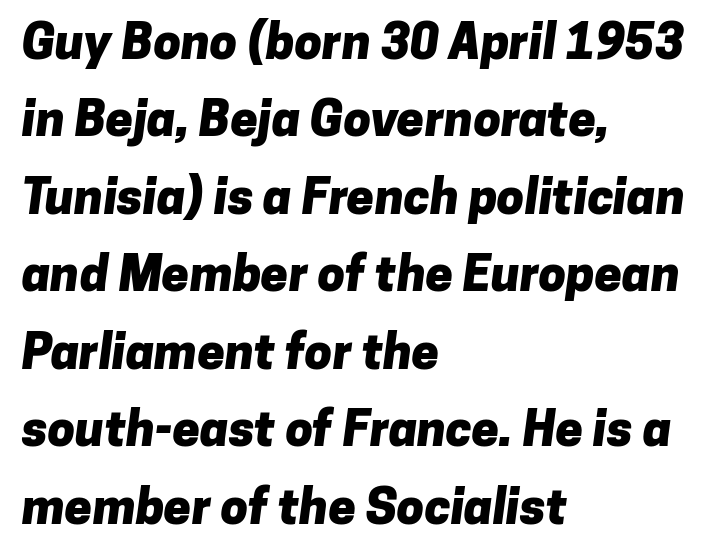
{"serif": "no", "bold": "yes", "weight": "heavy", "width": "normal", "stroke_contrast": "low", "x_height": "medium", "monospaced": "no", "underline": "no", "align": "left", "line_spacing": "normal", "line_spacing_ratio": 1.58, "letter_spacing": "normal", "letter_spacing_em": 0.0, "glyph_px": 49}
